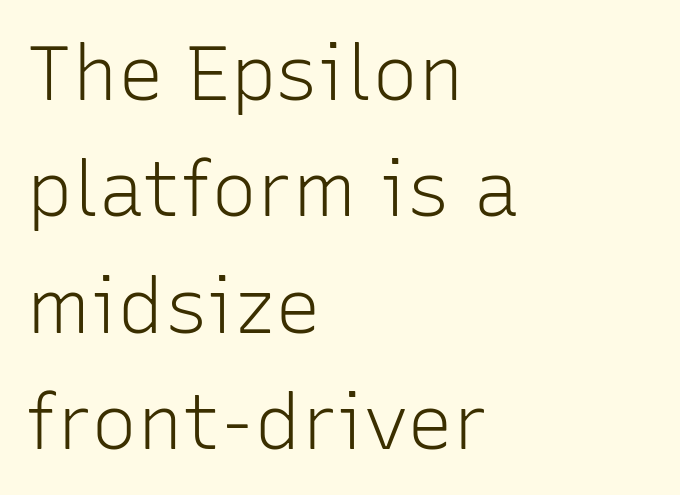
{"serif": "no", "italic": "no", "bold": "no", "weight": "light", "width": "normal", "stroke_contrast": "low", "x_height": "medium", "monospaced": "no", "underline": "no", "align": "left", "line_spacing": "normal", "line_spacing_ratio": 1.51, "letter_spacing": "normal", "letter_spacing_em": 0.0, "glyph_px": 77}
